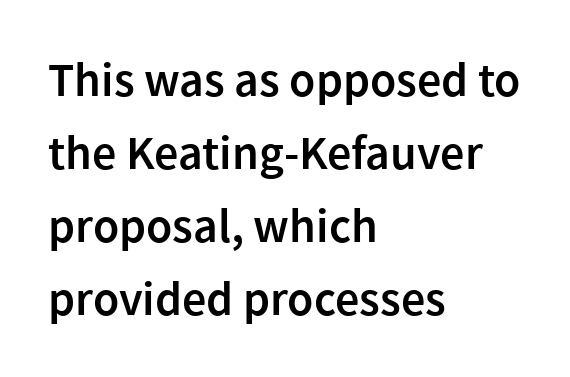
The image shows 48 px semibold sans-serif type, upright; set left-aligned, normal line spacing (1.52x), normal letter spacing, not underlined; a medium x-height.
